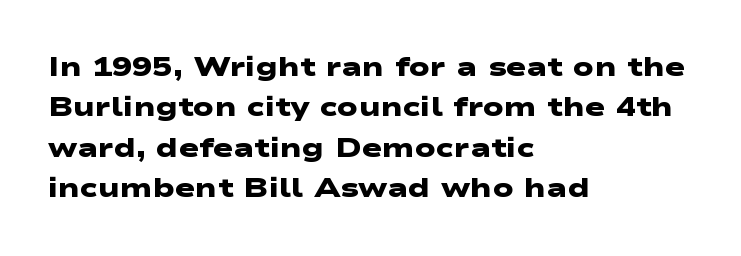
Characters follow at the spacing the type designer built in. The glyphs have the mass of a bold cut. Compared with typical paragraphs, the rows here are spaced about the same. Letters rest on an invisible, unmarked baseline. Short and long lines alike share a common starting point at left.
